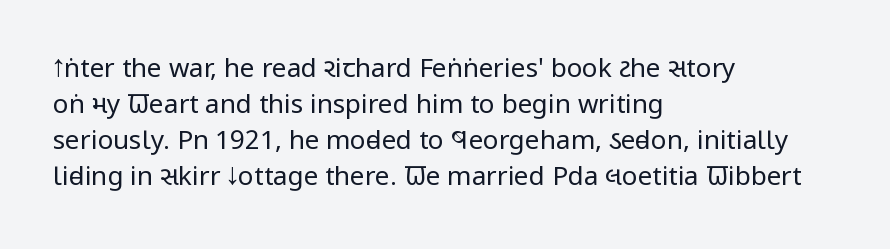
{"italic": "no", "bold": "no", "underline": "no", "align": "left", "line_spacing": "normal", "line_spacing_ratio": 1.38, "letter_spacing": "normal", "letter_spacing_em": 0.0, "glyph_px": 26}
